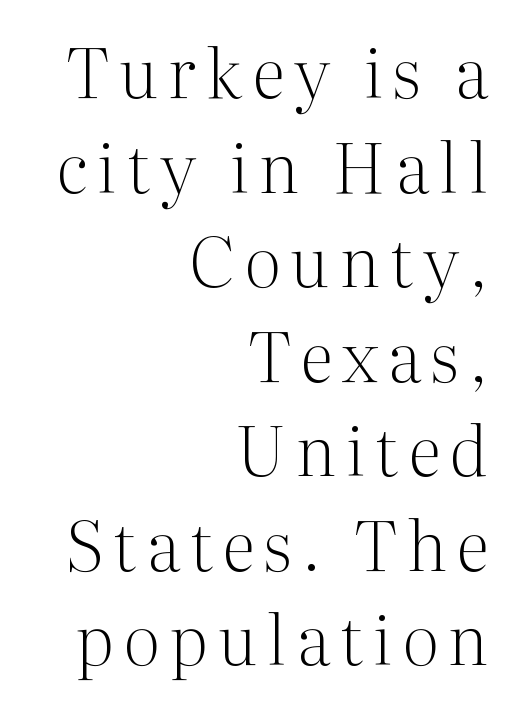
Q: Is the text bold? A: No.
Q: Is the text italic (slanted)? A: No, it is upright.
Q: Is the typeface a serif or a sans-serif typeface? A: Serif.
Q: Is the text underlined? A: No.
Q: How is the paragraph aligned? A: Right-aligned.
Q: Is the spacing between lines tight, normal or loose? A: Normal.
Q: Width (condensed, normal, or wide)? A: Normal.
Q: Stroke contrast? A: Medium.
Q: x-height? A: Medium.
Q: Monospaced? A: No.
